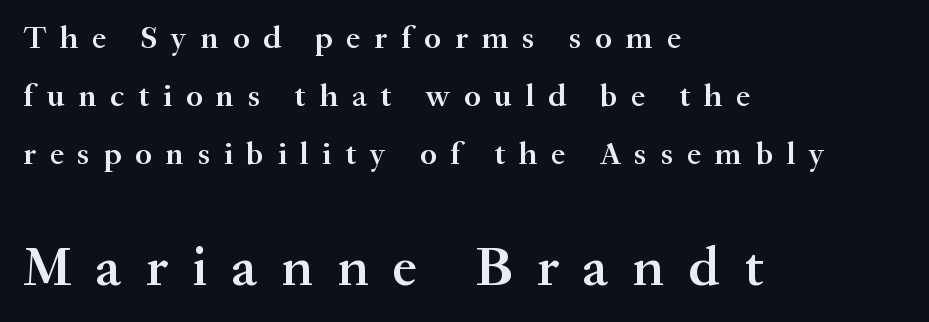
Notice how the stems are strictly vertical — no italics here. This sample is left-justified, so line endings fall wherever the words run out. Display-style spreading of the glyphs; the letterfit is very open. Weight: semibold (demi). Character widths vary here, with narrow letters taking less room than wide ones.
